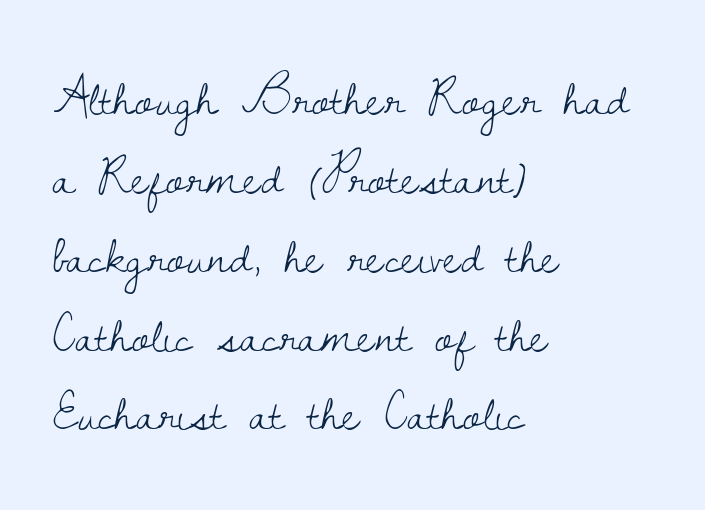
The image shows 54 px light serif type; set left-aligned, normal line spacing (1.46x), normal letter spacing, not underlined; low stroke contrast and a small x-height.
